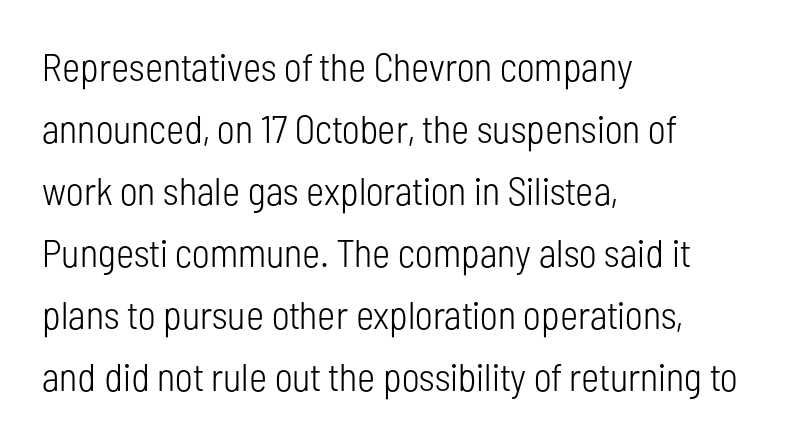
The image shows 39 px light, condensed sans-serif type, upright; set left-aligned, normal line spacing (1.59x), normal letter spacing, not underlined; low stroke contrast and a medium x-height.
